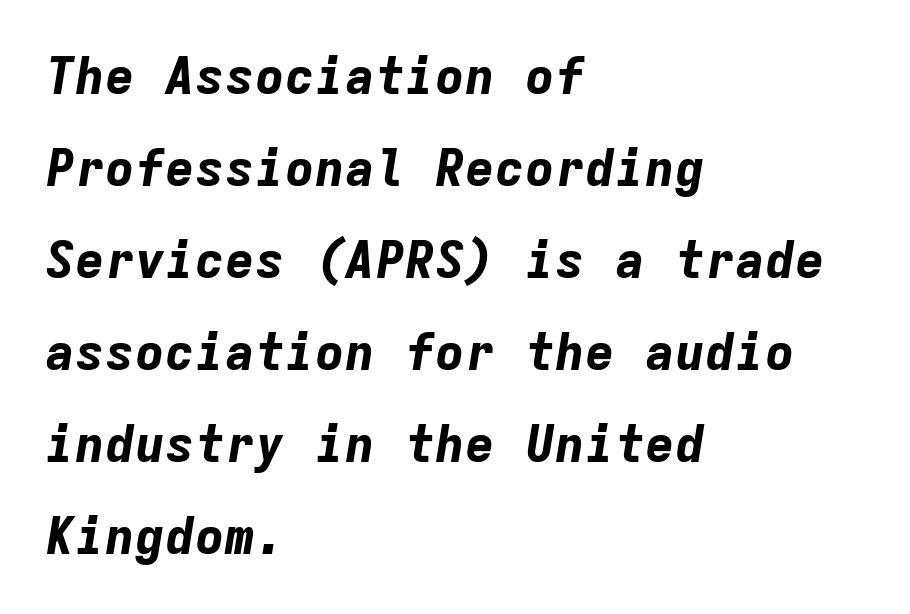
What stands out about the letter spacing? Nothing — it is the standard amount. Has an underline been added? It has not. Layout note: lines flush left. I'd describe the lettering as bold — thick and assertive. Looks like terminal output: every glyph gets an equal slot.
